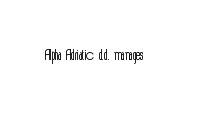
Q: Is the text bold? A: No.
Q: Is the text italic (slanted)? A: No, it is upright.
Q: Is the text underlined? A: No.
Q: Is the spacing between letters normal or unusually wide? A: Normal.
